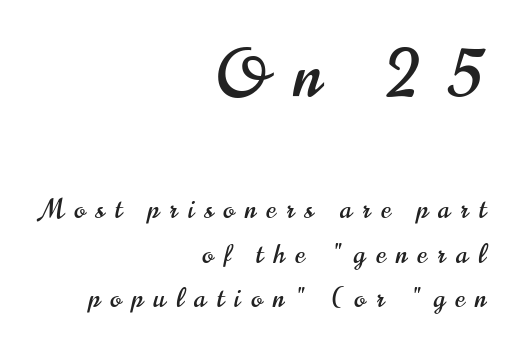
Is the lower block the larger one? No — the upper block carries the bigger type. Any mark beneath the type? The region is blank. These lines sit exactly where default settings would place them. Reading down the block, your eye finds every line finishing at a fixed right position. The passage shown is typed in a proportional face where columns would drift.
